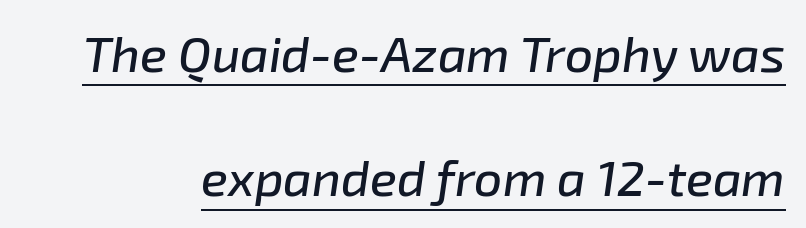
Q: Is the text italic (slanted)? A: Yes, it leans right by about 8 degrees.
Q: Is the text underlined? A: Yes.
Q: Is the spacing between letters normal or unusually wide? A: Normal.
Q: Is the spacing between lines tight, normal or loose? A: Loose.
Q: Width (condensed, normal, or wide)? A: Normal.
Q: Stroke contrast? A: Low.
Q: x-height? A: Medium.
Q: Monospaced? A: No.
